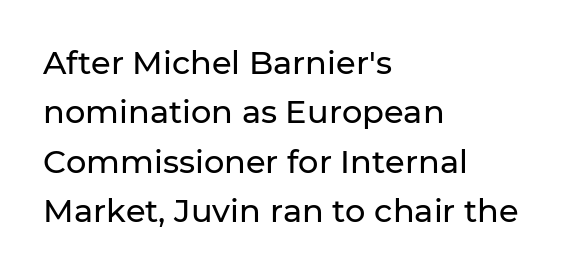
{"serif": "no", "italic": "no", "width": "normal", "stroke_contrast": "low", "x_height": "medium", "monospaced": "no", "underline": "no", "align": "left", "line_spacing": "normal", "line_spacing_ratio": 1.54, "letter_spacing": "normal", "letter_spacing_em": 0.0, "glyph_px": 32}
